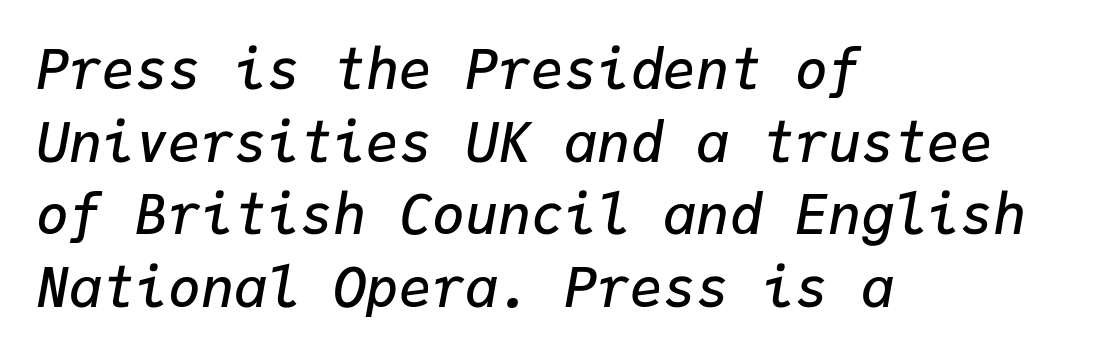
Compared with typical paragraphs, the rows here are spaced about the same. Reading down the block, your eye returns to a fixed left position each line. Observe the lean: these are italic letterforms. The letterforms sit shoulder to shoulder at normal distance.
